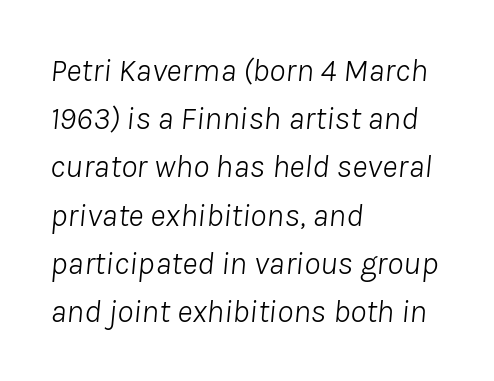
The type is set solid horizontally, with unmodified tracking. This rendering features lettering with no underline. Note the varied advance widths — an 'i' is clearly narrower than an 'm'. Letters have the restrained weight of plain body copy at most.
